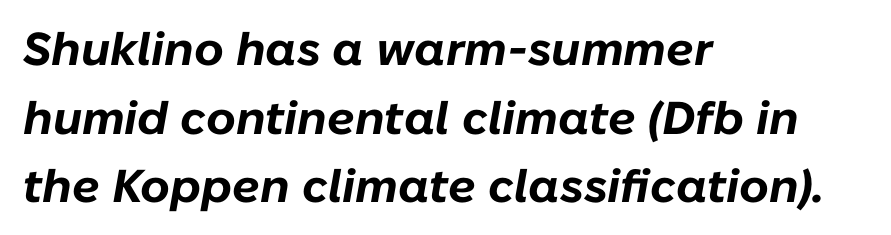
The image shows 46 px bold type, italic (leaning right); set left-aligned, normal line spacing (1.49x), normal letter spacing, not underlined; low stroke contrast and a medium x-height.
